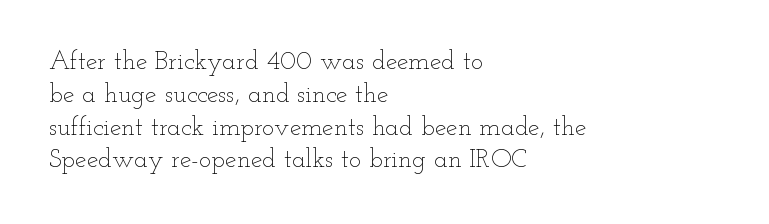
Q: Is the text bold? A: No.
Q: Is the text italic (slanted)? A: No, it is upright.
Q: Is the text underlined? A: No.
Q: How is the paragraph aligned? A: Left-aligned.
Q: Is the spacing between letters normal or unusually wide? A: Normal.
Q: Is the spacing between lines tight, normal or loose? A: Normal.
